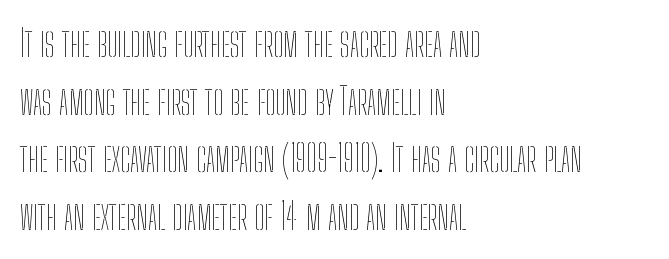
No italicization has been applied; the sample stays upright. Each letter keeps its own natural width here, so spacing adapts to shape. The setting favours the left margin, as ordinary paragraphs usually do. Clear beneath every line of the passage.
